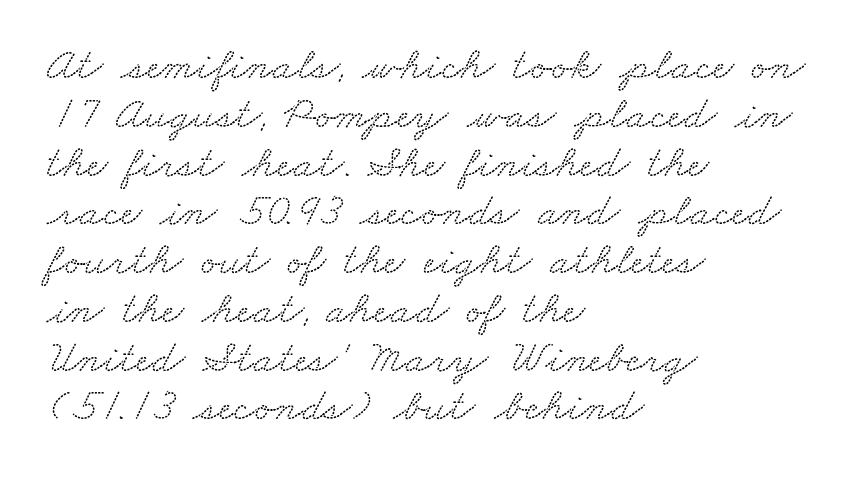
{"width": "wide", "stroke_contrast": "low", "x_height": "small", "monospaced": "no", "underline": "no", "align": "left", "line_spacing": "tight", "line_spacing_ratio": 1.06, "letter_spacing": "normal", "letter_spacing_em": 0.0, "glyph_px": 46}
